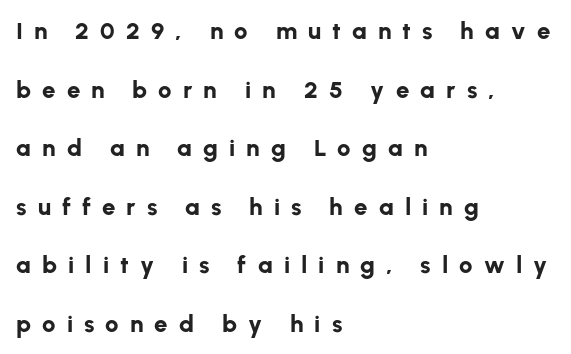
{"italic": "no", "bold": "yes", "underline": "no", "align": "left", "line_spacing": "loose", "line_spacing_ratio": 2.44, "letter_spacing": "wide", "letter_spacing_em": 0.46, "glyph_px": 24}
